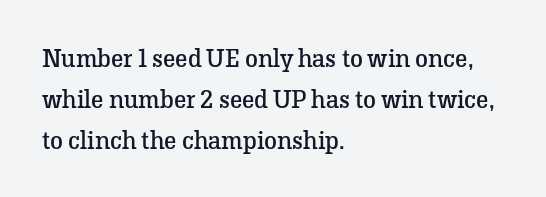
Q: Is the text bold? A: No.
Q: Is the text italic (slanted)? A: No, it is upright.
Q: Is the text underlined? A: No.
Q: How is the paragraph aligned? A: Left-aligned.
Q: Is the spacing between letters normal or unusually wide? A: Normal.
Q: Is the spacing between lines tight, normal or loose? A: Normal.
